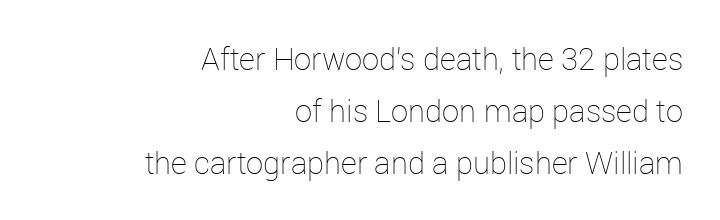
The image shows 31 px thin type, upright; set right-aligned, normal line spacing (1.67x), normal letter spacing, not underlined; low stroke contrast and a medium x-height.
